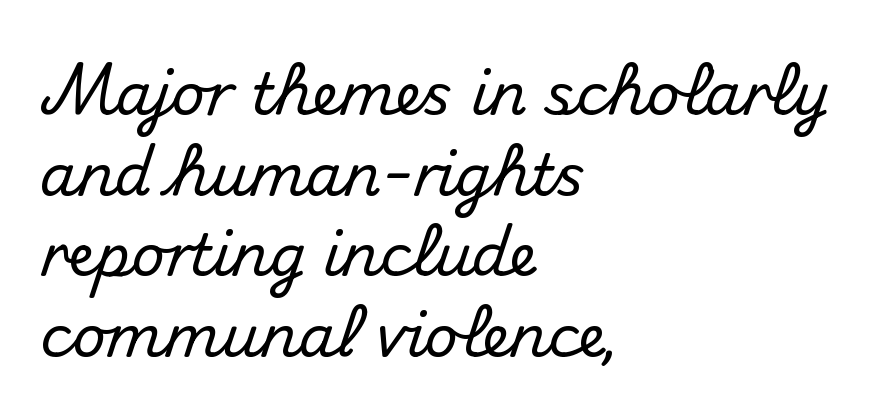
{"serif": "no", "width": "normal", "stroke_contrast": "medium", "x_height": "small", "monospaced": "no", "underline": "no", "align": "left", "line_spacing": "normal", "line_spacing_ratio": 1.39, "letter_spacing": "normal", "letter_spacing_em": 0.0, "glyph_px": 58}
